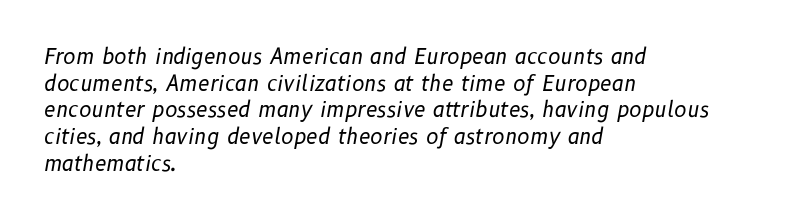
{"italic": "yes", "lean": "right", "slant_degrees": 10, "bold": "no", "underline": "no", "align": "left", "line_spacing": "normal", "line_spacing_ratio": 1.27, "letter_spacing": "normal", "letter_spacing_em": 0.0, "glyph_px": 21}
